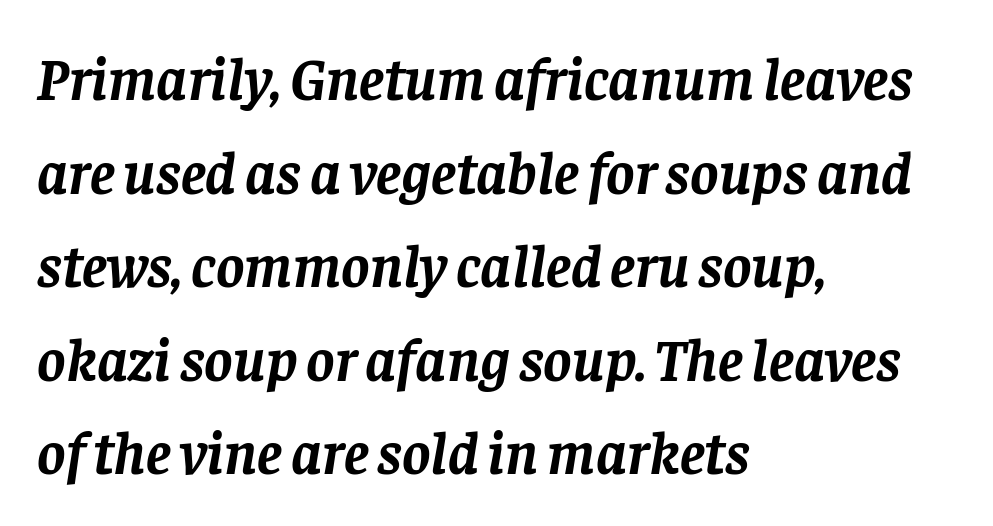
Line beginnings align vertically; line endings do not. What weight is shown? A full bold with thick strokes. Decoration check: the copy has no underline. Unlike a clean sans, this face finishes its strokes with serifs. Normally led — the rows are evenly, conventionally spaced.
